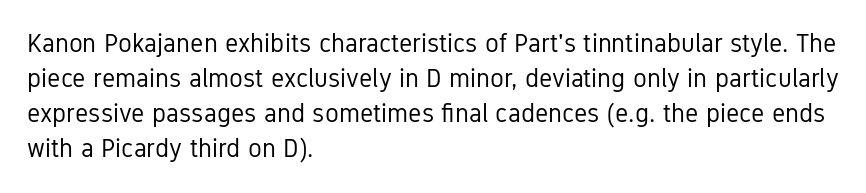
The image shows 26 px text type, upright; set left-aligned, normal line spacing (1.35x), normal letter spacing, not underlined.
